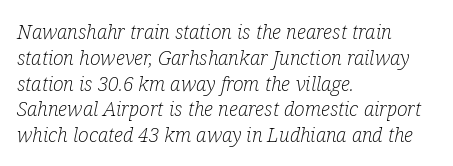
Q: Is the text bold? A: No.
Q: Is the text italic (slanted)? A: Yes, it leans right by about 12 degrees.
Q: Is the text underlined? A: No.
Q: How is the paragraph aligned? A: Left-aligned.
Q: Is the spacing between letters normal or unusually wide? A: Normal.
Q: Is the spacing between lines tight, normal or loose? A: Normal.
